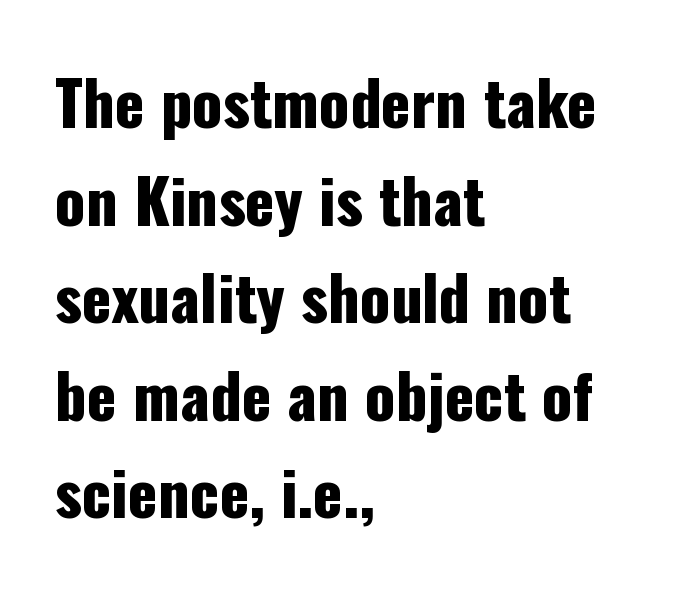
The image shows 61 px condensed sans-serif type, upright; set left-aligned, normal line spacing (1.6x), normal letter spacing, not underlined; low stroke contrast and a medium x-height.
